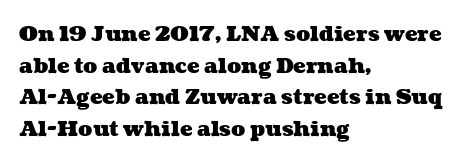
{"bold": "yes", "underline": "no", "align": "left", "line_spacing": "normal", "line_spacing_ratio": 1.51, "letter_spacing": "normal", "letter_spacing_em": 0.0, "glyph_px": 21}
